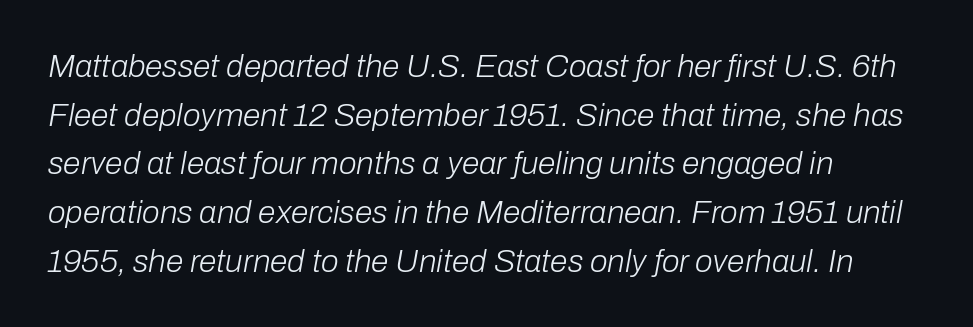
Q: Is the text bold? A: No.
Q: Is the text italic (slanted)? A: Yes, it leans right by about 10 degrees.
Q: Is the text underlined? A: No.
Q: How is the paragraph aligned? A: Left-aligned.
Q: Is the spacing between letters normal or unusually wide? A: Normal.
Q: Is the spacing between lines tight, normal or loose? A: Normal.
Q: Width (condensed, normal, or wide)? A: Normal.
Q: Stroke contrast? A: Low.
Q: x-height? A: Medium.
Q: Monospaced? A: No.
